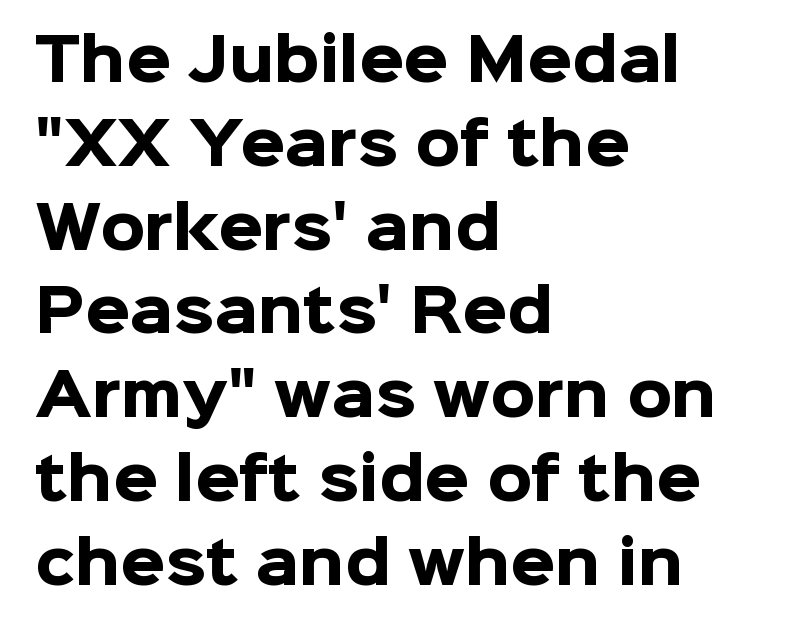
The image shows 57 px heavy sans-serif type, upright; set left-aligned, normal line spacing (1.47x), normal letter spacing, not underlined; low stroke contrast and a medium x-height.
